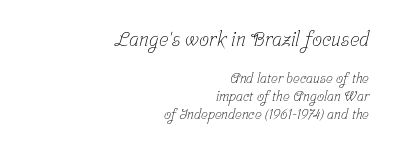
The image shows 20 px text type; set right-aligned, normal line spacing (1.3x), normal letter spacing, not underlined; the first (top) block is 1.43x larger.
